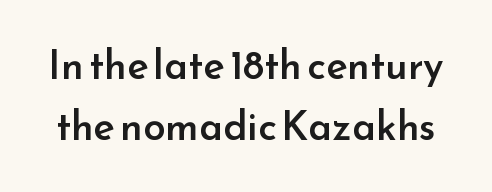
{"serif": "no", "italic": "no", "bold": "semi", "weight": "semibold", "width": "normal", "stroke_contrast": "low", "x_height": "small", "monospaced": "no", "underline": "no", "line_spacing": "normal", "line_spacing_ratio": 1.53, "letter_spacing": "normal", "letter_spacing_em": 0.0, "glyph_px": 40}
